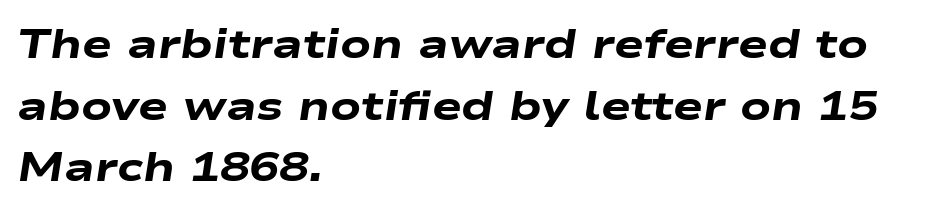
{"italic": "yes", "lean": "right", "slant_degrees": 9, "bold": "yes", "weight": "heavy", "width": "wide", "stroke_contrast": "low", "x_height": "medium", "monospaced": "no", "underline": "no", "align": "left", "line_spacing": "normal", "line_spacing_ratio": 1.54, "letter_spacing": "normal", "letter_spacing_em": 0.0, "glyph_px": 40}
